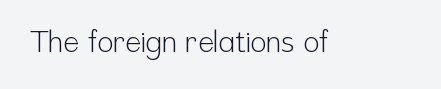
{"serif": "no", "italic": "no", "bold": "no", "weight": "light", "width": "condensed", "stroke_contrast": "low", "x_height": "medium", "monospaced": "no", "underline": "no", "letter_spacing": "normal", "letter_spacing_em": 0.0, "glyph_px": 30}
